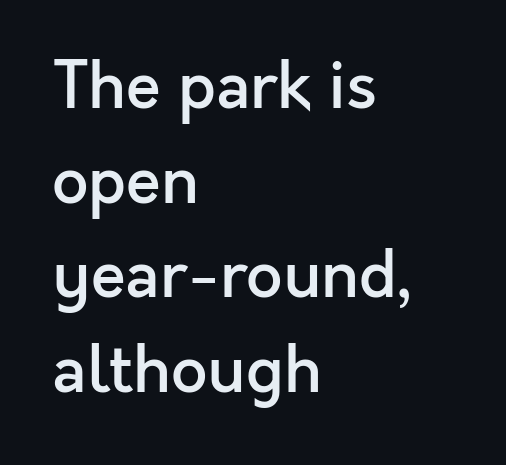
{"serif": "no", "italic": "no", "bold": "semi", "weight": "semibold", "width": "normal", "x_height": "medium", "monospaced": "no", "underline": "no", "align": "left", "line_spacing": "normal", "line_spacing_ratio": 1.48, "letter_spacing": "normal", "letter_spacing_em": 0.0, "glyph_px": 64}
